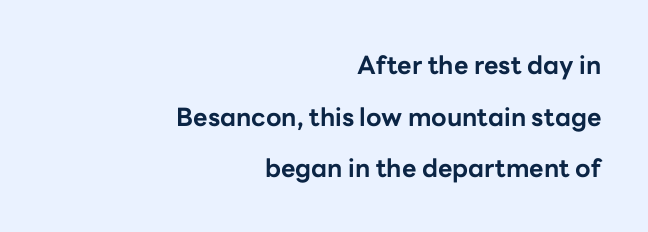
Q: Is the text bold? A: Yes.
Q: Is the text italic (slanted)? A: No, it is upright.
Q: Is the text underlined? A: No.
Q: How is the paragraph aligned? A: Right-aligned.
Q: Is the spacing between letters normal or unusually wide? A: Normal.
Q: Is the spacing between lines tight, normal or loose? A: Loose.
